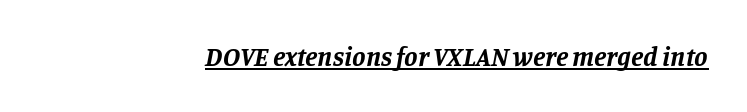
Q: Is the text bold? A: Yes.
Q: Is the text italic (slanted)? A: Yes, it leans right by about 11 degrees.
Q: Is the text underlined? A: Yes.
Q: Is the spacing between letters normal or unusually wide? A: Normal.
